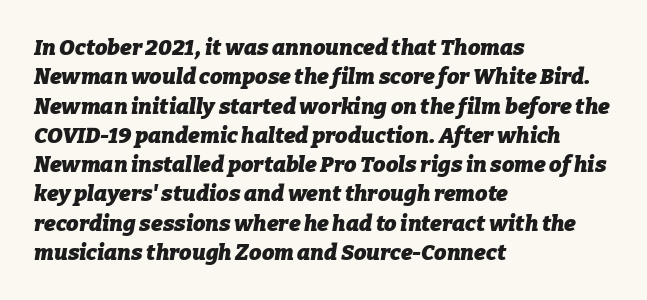
{"italic": "yes", "lean": "right", "slant_degrees": 9, "bold": "yes", "underline": "no", "align": "left", "line_spacing": "normal", "line_spacing_ratio": 1.33, "letter_spacing": "normal", "letter_spacing_em": 0.0, "glyph_px": 22}
